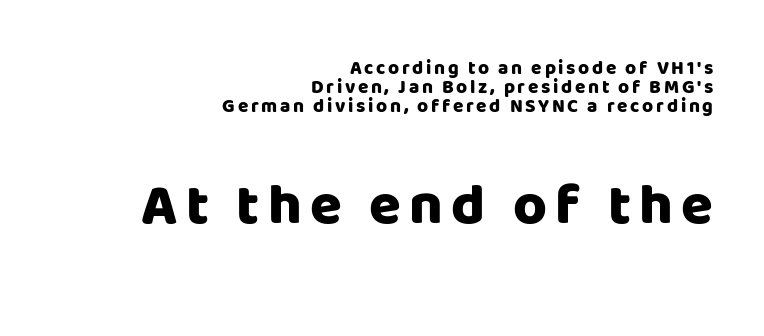
Q: Is the text bold? A: Yes.
Q: Is the text italic (slanted)? A: No, it is upright.
Q: Is the typeface a serif or a sans-serif typeface? A: Sans-serif.
Q: Is the text underlined? A: No.
Q: How is the paragraph aligned? A: Right-aligned.
Q: Is the spacing between lines tight, normal or loose? A: Tight.
Q: Which block of text is set in a larger size, the first (top) or the second (bottom)? A: The second (bottom) one.
Q: Width (condensed, normal, or wide)? A: Normal.
Q: Stroke contrast? A: Low.
Q: x-height? A: Large.
Q: Monospaced? A: No.
